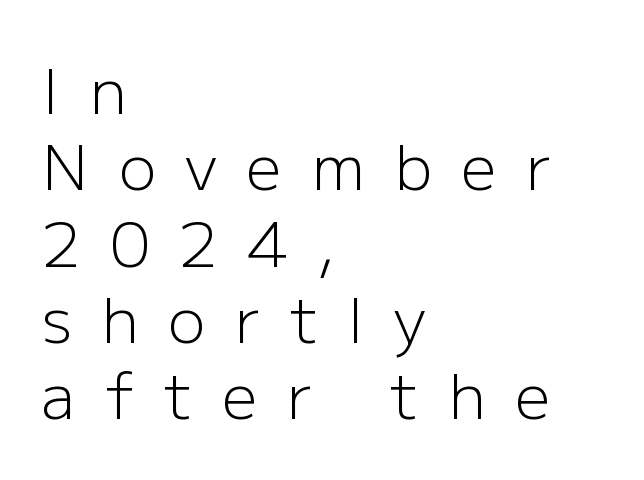
The image shows 62 px light sans-serif type, upright; set left-aligned, line spacing 1.23x, unusually wide letter spacing (+0.48 em), not underlined; low stroke contrast and a medium x-height.
